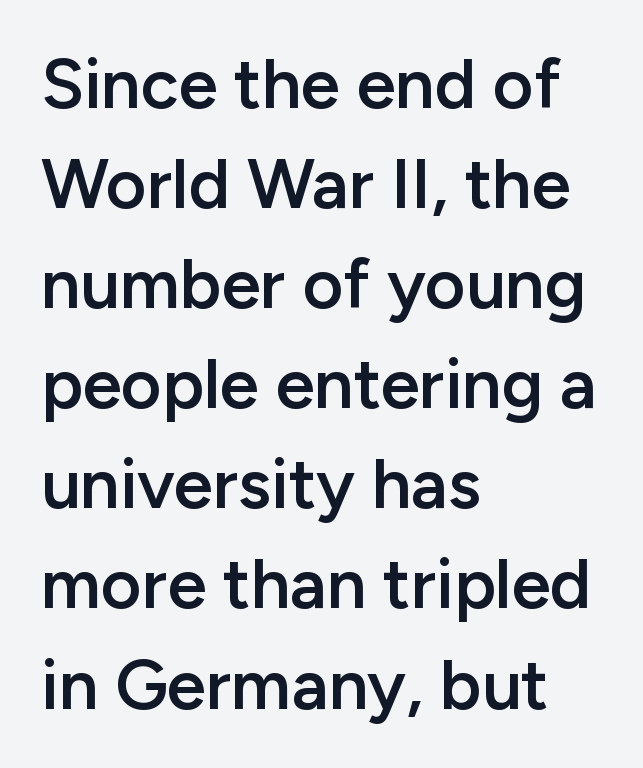
The image shows 70 px semibold sans-serif type, upright; set left-aligned, normal line spacing (1.43x), normal letter spacing, not underlined; low stroke contrast and a medium x-height.
